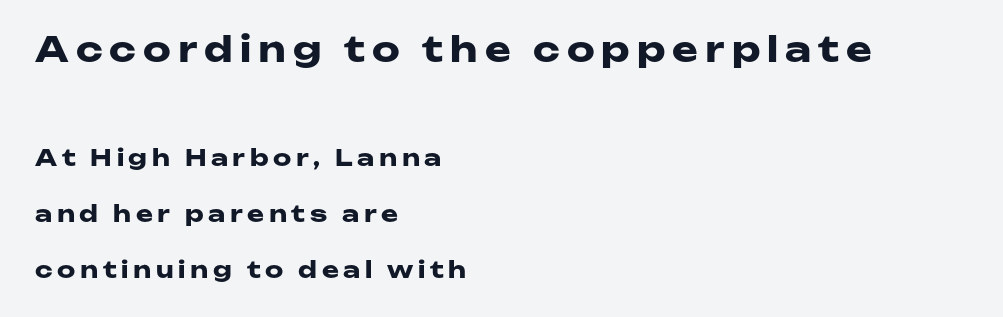
Words appear elongated and porous because spacing is wide. How heavy is the stroke? Heavy — this is a bold. Scale decreases going downward across the two blocks. The ragged edge is on the right, which tells us the setting is flush left.
